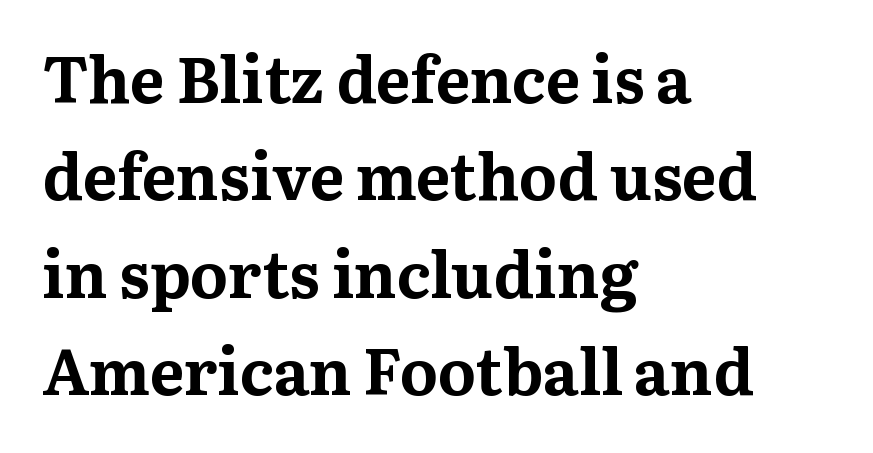
The image shows 64 px bold serif type, upright; set left-aligned, normal line spacing (1.52x), normal letter spacing, not underlined; medium stroke contrast and a medium x-height.
